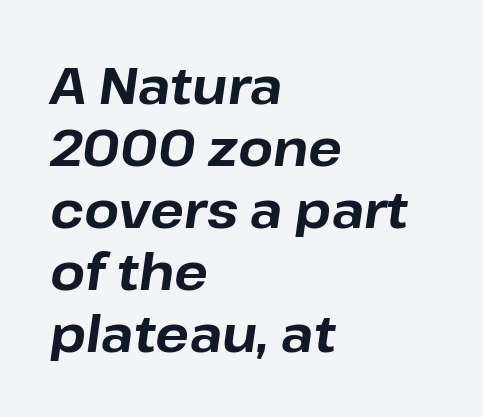
Q: Is the text bold? A: Yes.
Q: Is the text italic (slanted)? A: Yes, it leans right by about 8 degrees.
Q: Is the text underlined? A: No.
Q: How is the paragraph aligned? A: Left-aligned.
Q: Is the spacing between letters normal or unusually wide? A: Normal.
Q: Width (condensed, normal, or wide)? A: Normal.
Q: Stroke contrast? A: Low.
Q: x-height? A: Medium.
Q: Monospaced? A: No.
